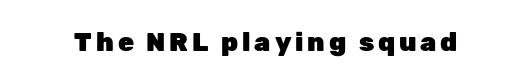
The image shows 26 px bold type, upright; set not underlined.
